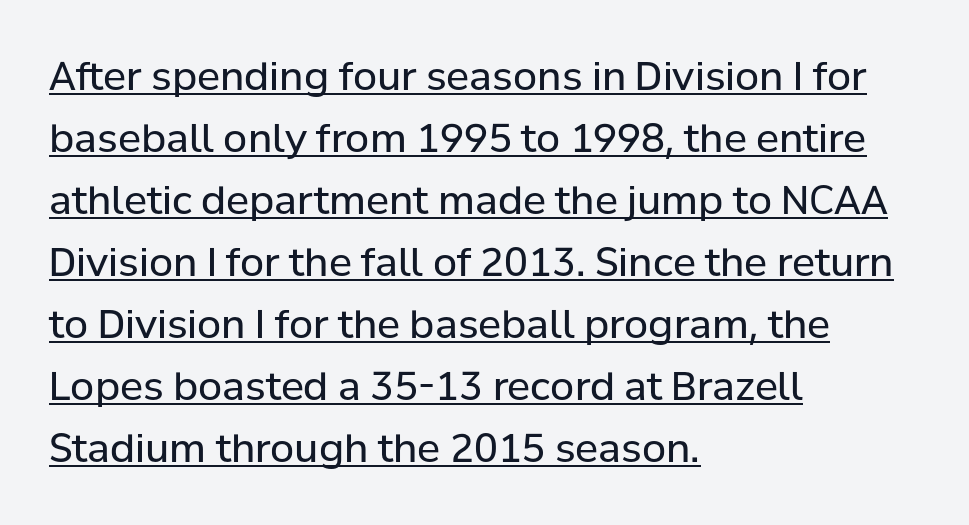
Q: Is the text bold? A: No.
Q: Is the text italic (slanted)? A: No, it is upright.
Q: Is the typeface a serif or a sans-serif typeface? A: Sans-serif.
Q: Is the text underlined? A: Yes.
Q: How is the paragraph aligned? A: Left-aligned.
Q: Is the spacing between letters normal or unusually wide? A: Normal.
Q: Is the spacing between lines tight, normal or loose? A: Normal.
Q: Width (condensed, normal, or wide)? A: Normal.
Q: Stroke contrast? A: Low.
Q: x-height? A: Medium.
Q: Monospaced? A: No.
